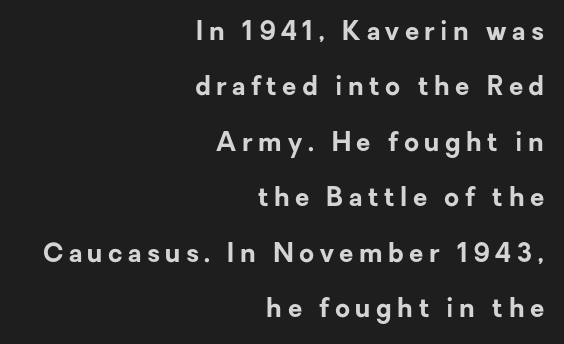
Q: Is the text bold? A: Yes.
Q: Is the text italic (slanted)? A: No, it is upright.
Q: Is the text underlined? A: No.
Q: How is the paragraph aligned? A: Right-aligned.
Q: Is the spacing between letters normal or unusually wide? A: Unusually wide.
Q: Is the spacing between lines tight, normal or loose? A: Loose.
